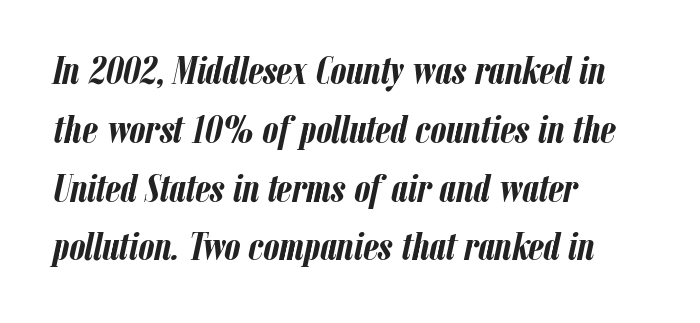
The image shows 40 px semibold, condensed type, italic (leaning right); set left-aligned, normal line spacing (1.47x), normal letter spacing, not underlined; low stroke contrast and a medium x-height.
